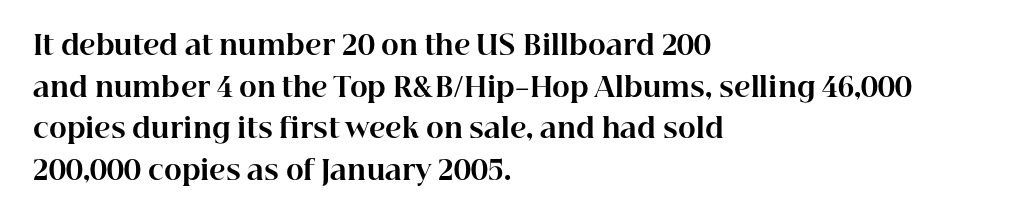
Q: Is the text bold? A: Yes.
Q: Is the text italic (slanted)? A: No, it is upright.
Q: Is the text underlined? A: No.
Q: How is the paragraph aligned? A: Left-aligned.
Q: Is the spacing between letters normal or unusually wide? A: Normal.
Q: Is the spacing between lines tight, normal or loose? A: Normal.
